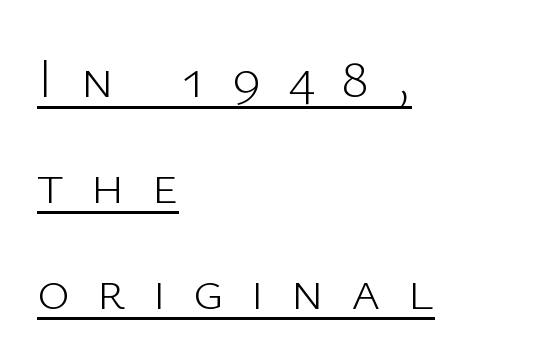
The strokes are not fattened; the text isn't bold. What decoration does the sample have? An underline. The typeface chosen for these lines omits serifs. In terms of posture, this sample is upright.
